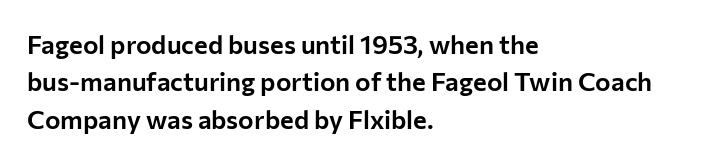
A typesetter would call this zero additional tracking. The string is rendered with underlining switched off. Reading down the block, your eye returns to a fixed left position each line. The lines sit at an ordinary, default distance from one another.
